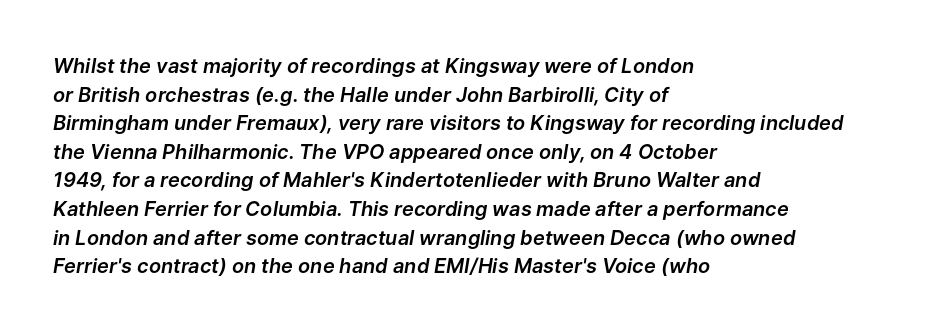
Q: Is the text italic (slanted)? A: Yes, it leans right by about 9 degrees.
Q: Is the text underlined? A: No.
Q: How is the paragraph aligned? A: Left-aligned.
Q: Is the spacing between letters normal or unusually wide? A: Normal.
Q: Is the spacing between lines tight, normal or loose? A: Normal.
